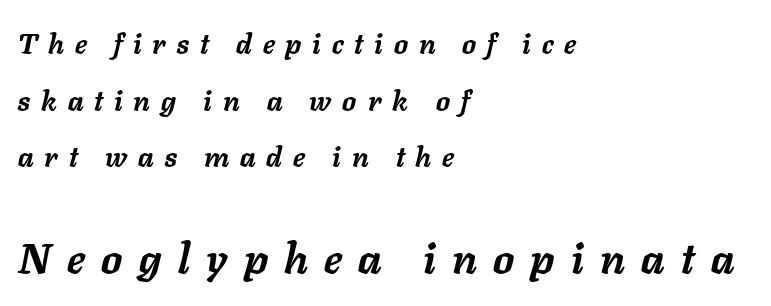
{"italic": "yes", "lean": "right", "slant_degrees": 11, "bold": "yes", "weight": "semibold", "width": "normal", "stroke_contrast": "low", "x_height": "medium", "monospaced": "no", "underline": "no", "align": "left", "line_spacing": "loose", "line_spacing_ratio": 2.02, "letter_spacing": "wide", "letter_spacing_em": 0.39, "larger_block": "second", "size_ratio": 1.5, "glyph_px": 42}
